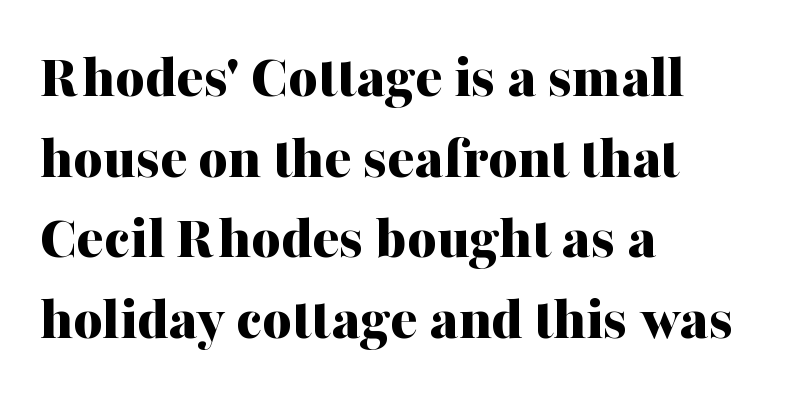
Q: Is the text bold? A: Yes.
Q: Is the text italic (slanted)? A: No, it is upright.
Q: Is the typeface a serif or a sans-serif typeface? A: Serif.
Q: Is the text underlined? A: No.
Q: How is the paragraph aligned? A: Left-aligned.
Q: Is the spacing between letters normal or unusually wide? A: Normal.
Q: Is the spacing between lines tight, normal or loose? A: Normal.
Q: Width (condensed, normal, or wide)? A: Normal.
Q: Stroke contrast? A: Medium.
Q: x-height? A: Medium.
Q: Monospaced? A: No.
